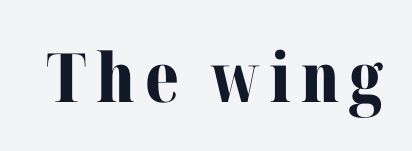
The image shows 68 px bold serif type, upright; set not underlined; medium stroke contrast and a medium x-height.
